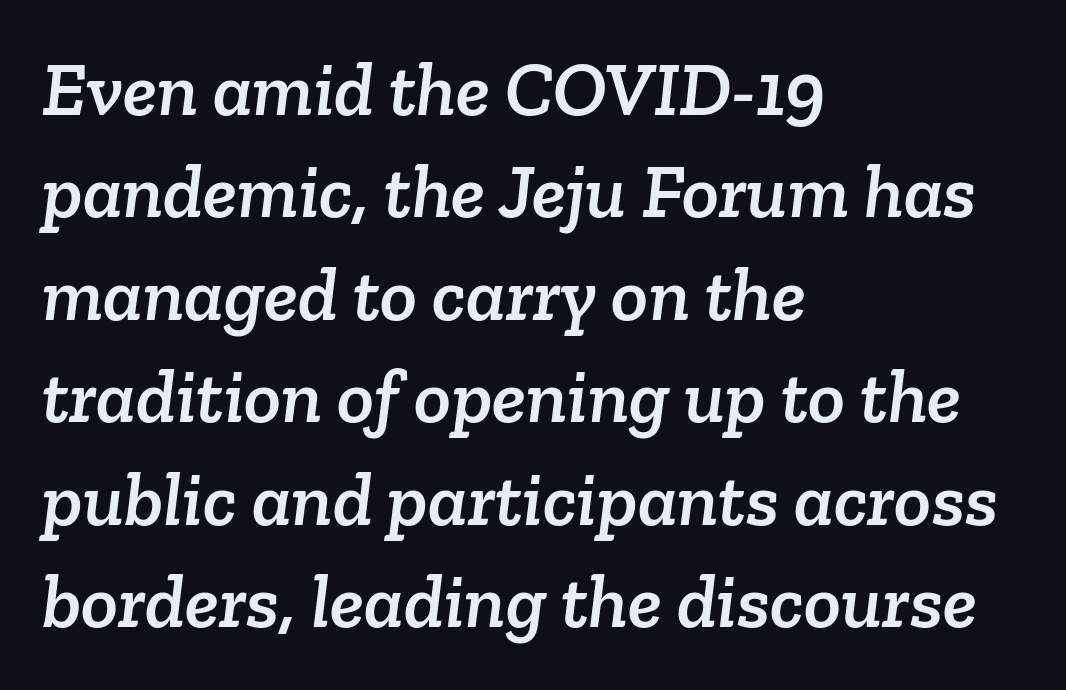
Each new line begins a customary step beneath the previous one. Students, note that the glyphs here touch the page at normal intervals. Looks like regular typesetting: each glyph gets only the width it needs. The passage is arranged the way most books set body copy — flush left.
